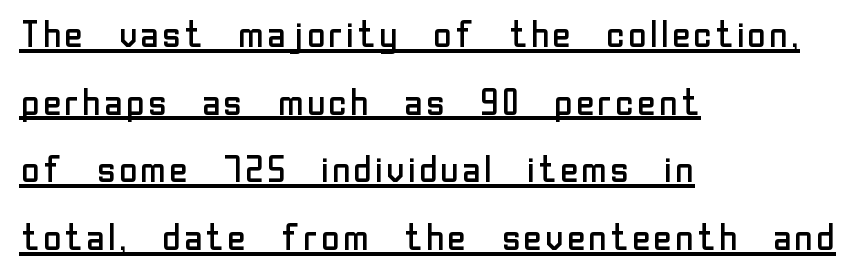
The image shows 37 px regular-weight sans-serif type, upright; set left-aligned, line spacing 1.83x, normal letter spacing, underlined; low stroke contrast and a medium x-height.
